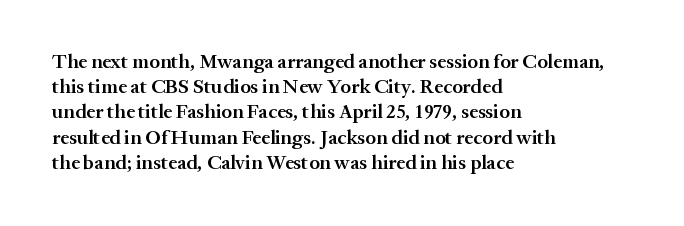
The image shows 20 px text type, upright; set left-aligned, normal line spacing (1.26x), normal letter spacing, not underlined.
